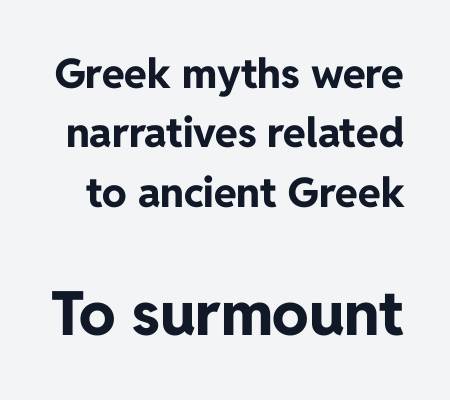
You could call the tracking neutral — neither tight nor loose. Font category for this specimen: sans-serif. Character widths vary here, with narrow letters taking less room than wide ones. The block of text has a typical density, with ordinary space between rows. Scale increases going downward across the two blocks.
